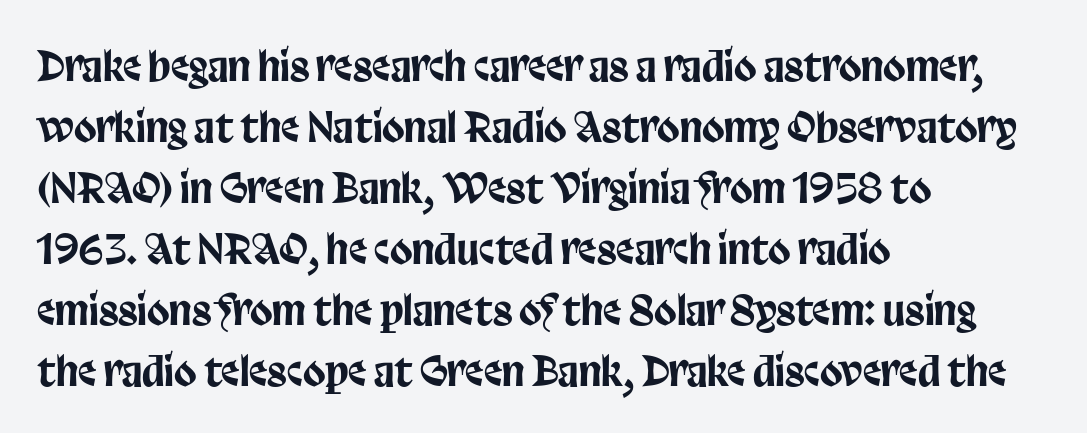
The image shows 41 px condensed sans-serif type, upright; set left-aligned, normal line spacing (1.49x), normal letter spacing, not underlined; low stroke contrast and a large x-height.
